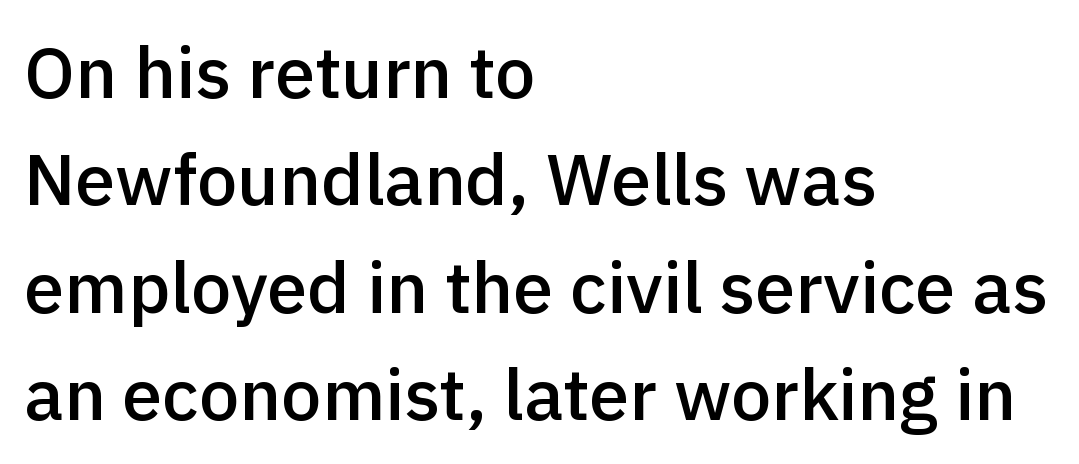
Q: Is the text bold? A: Semi-bold.
Q: Is the text italic (slanted)? A: No, it is upright.
Q: Is the typeface a serif or a sans-serif typeface? A: Sans-serif.
Q: Is the text underlined? A: No.
Q: How is the paragraph aligned? A: Left-aligned.
Q: Is the spacing between letters normal or unusually wide? A: Normal.
Q: Is the spacing between lines tight, normal or loose? A: Normal.
Q: Width (condensed, normal, or wide)? A: Normal.
Q: x-height? A: Medium.
Q: Monospaced? A: No.
